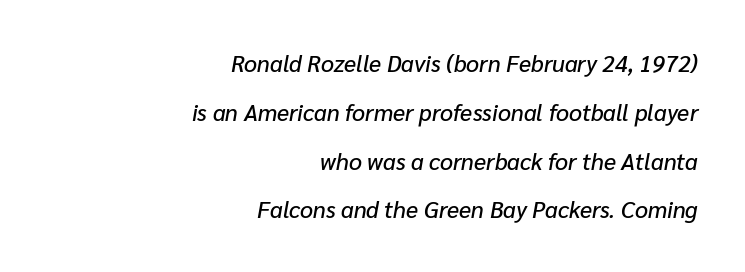
{"italic": "yes", "lean": "right", "slant_degrees": 10, "underline": "no", "align": "right", "line_spacing": "loose", "line_spacing_ratio": 2.12, "letter_spacing": "normal", "letter_spacing_em": 0.0, "glyph_px": 23}
